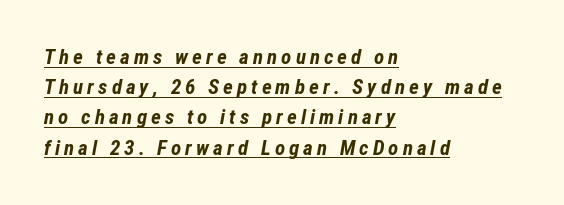
The image shows 21 px bold type, italic (leaning right); set left-aligned, normal line spacing (1.44x), underlined.
